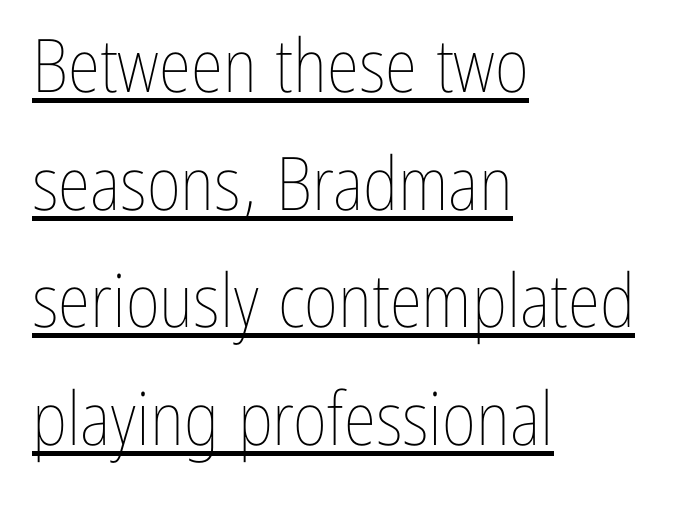
Q: Is the text bold? A: No.
Q: Is the text italic (slanted)? A: No, it is upright.
Q: Is the text underlined? A: Yes.
Q: How is the paragraph aligned? A: Left-aligned.
Q: Is the spacing between letters normal or unusually wide? A: Normal.
Q: Is the spacing between lines tight, normal or loose? A: Normal.
Q: Width (condensed, normal, or wide)? A: Condensed.
Q: Stroke contrast? A: Low.
Q: x-height? A: Medium.
Q: Monospaced? A: No.
